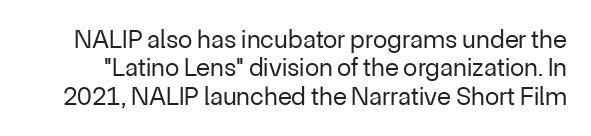
Underlining? Definitely not there. This sample uses plain, unmodified letter spacing. Ordinary non-slanted type is in use. The passage shown stacks its lines with hardly any gap.
